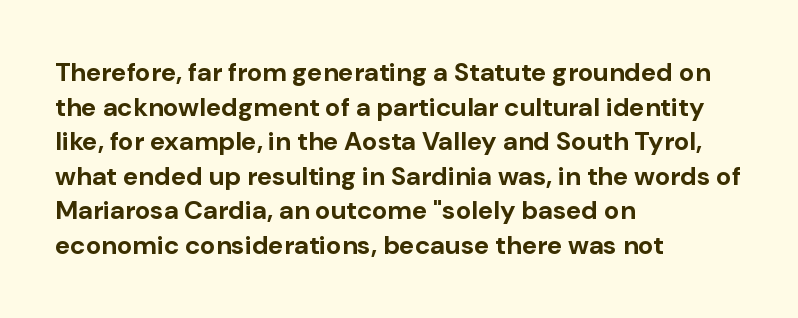
The image shows 26 px bold type, upright; set left-aligned, normal line spacing (1.33x), normal letter spacing, not underlined.
